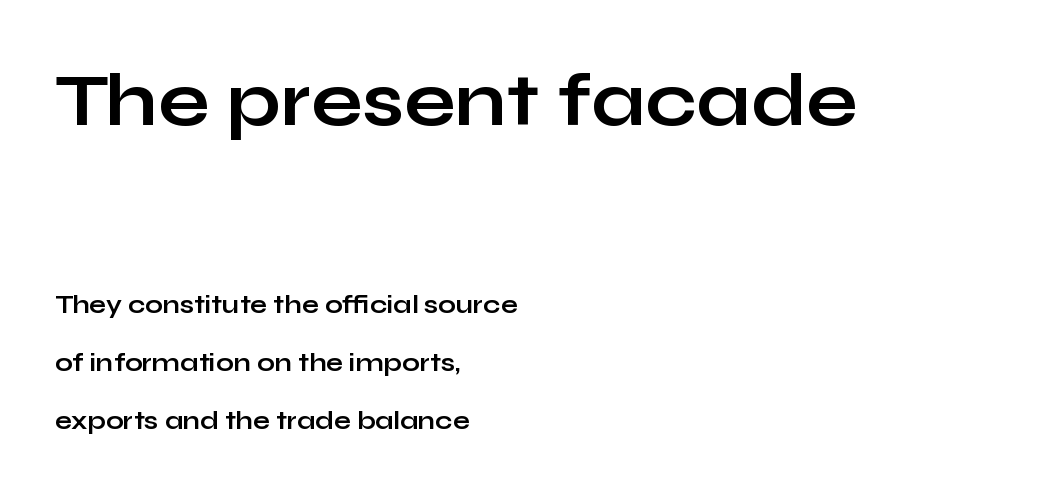
Q: Is the text bold? A: Yes.
Q: Is the text italic (slanted)? A: No, it is upright.
Q: Is the typeface a serif or a sans-serif typeface? A: Sans-serif.
Q: Is the text underlined? A: No.
Q: How is the paragraph aligned? A: Left-aligned.
Q: Is the spacing between letters normal or unusually wide? A: Normal.
Q: Is the spacing between lines tight, normal or loose? A: Loose.
Q: Which block of text is set in a larger size, the first (top) or the second (bottom)? A: The first (top) one.
Q: Width (condensed, normal, or wide)? A: Wide.
Q: Stroke contrast? A: Low.
Q: x-height? A: Medium.
Q: Monospaced? A: No.
